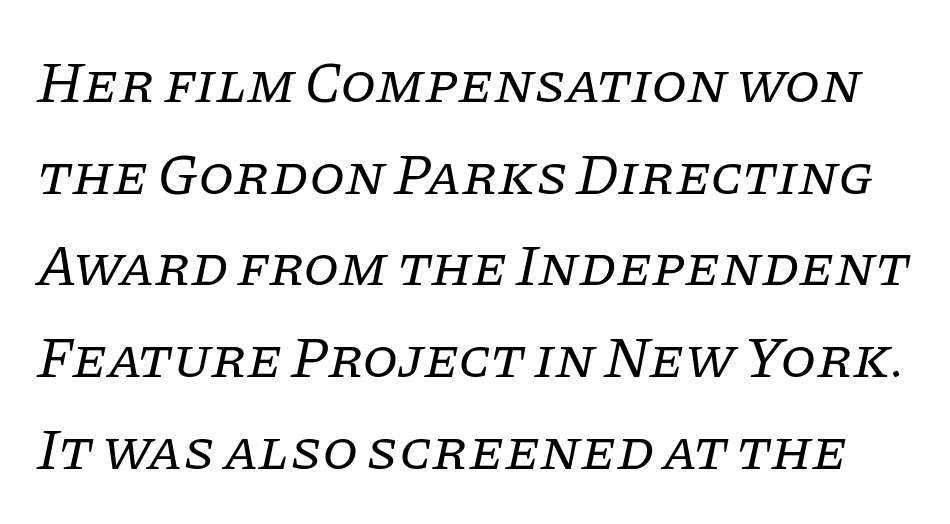
{"serif": "yes", "italic": "yes", "lean": "right", "slant_degrees": 11, "bold": "no", "weight": "regular", "width": "normal", "stroke_contrast": "low", "x_height": "large", "monospaced": "no", "underline": "no", "line_spacing": "normal", "line_spacing_ratio": 1.58, "letter_spacing": "normal", "letter_spacing_em": 0.0, "glyph_px": 58}
